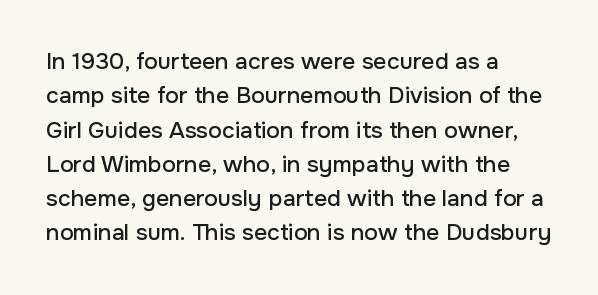
{"italic": "no", "underline": "no", "align": "left", "line_spacing": "normal", "line_spacing_ratio": 1.49, "letter_spacing": "normal", "letter_spacing_em": 0.0, "glyph_px": 23}
